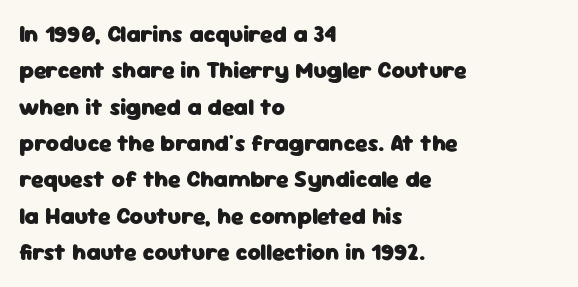
{"italic": "no", "bold": "yes", "underline": "no", "align": "left", "line_spacing": "normal", "line_spacing_ratio": 1.58, "letter_spacing": "normal", "letter_spacing_em": 0.0, "glyph_px": 23}
